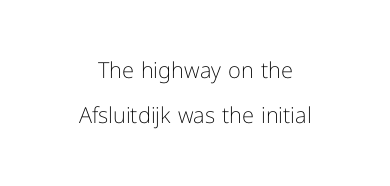
The image shows 22 px text type, upright; set centered, loose line spacing (2.05x), normal letter spacing, not underlined.
